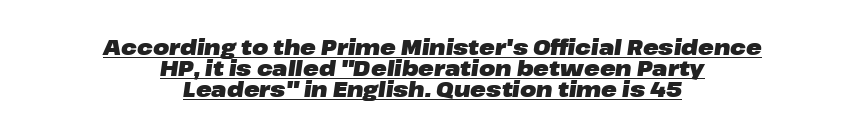
The words here are underlined. Each line is balanced around a shared central axis. The tracking reads as untouched default to a designer's eye. Reading down the column, the eye jumps only a short way to each next line. On the weight axis this lands at bold, roughly 700. Does the lettering tilt? It does — this is italic.
